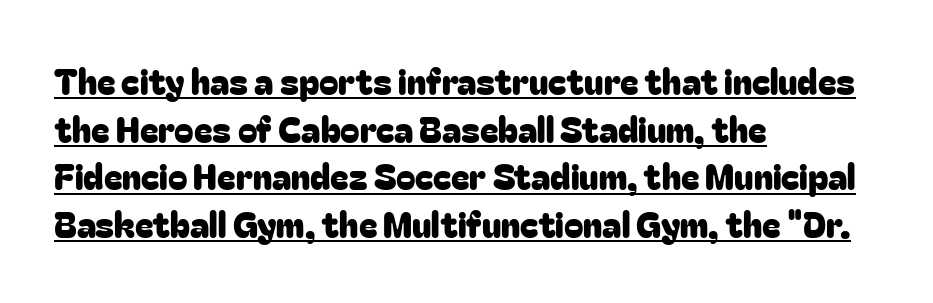
Students, observe: this is what conventionally led text looks like. The compositor pushed each line to the left boundary. To sum up the face: it is a sans, with no serifs. Default kerning and tracking; the words read as compact shapes. Every stem runs plumb, perpendicular to the baseline.
